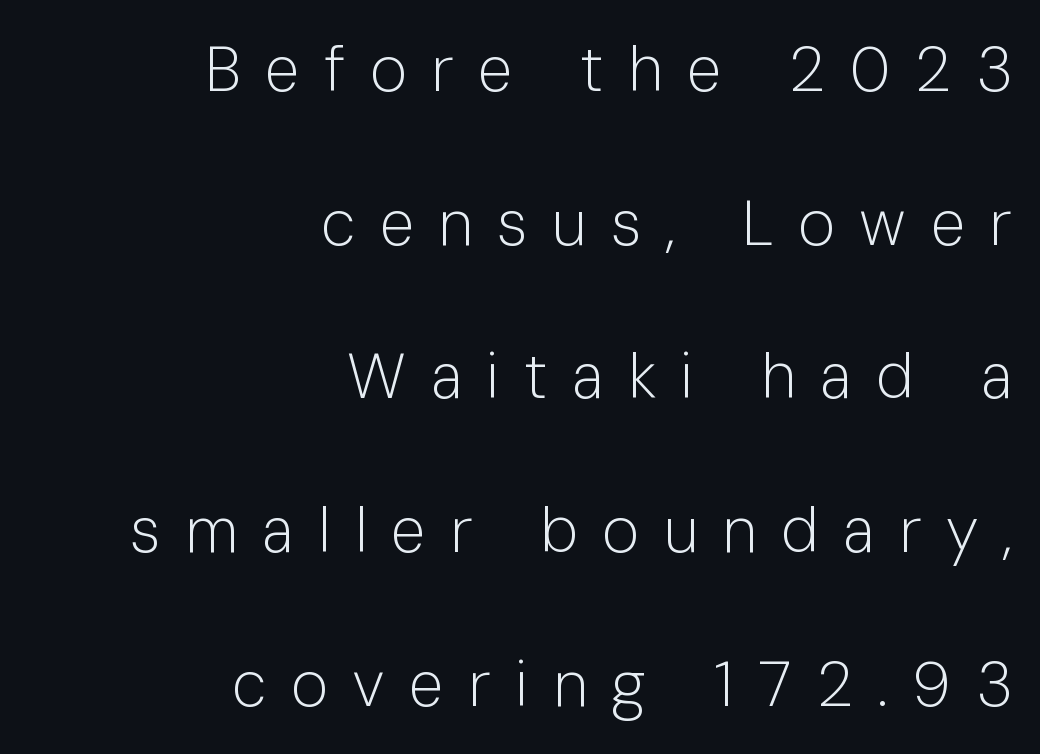
The image shows 63 px light sans-serif type, upright; set right-aligned, loose line spacing (2.44x), unusually wide letter spacing (+0.39 em), not underlined; low stroke contrast and a medium x-height.
